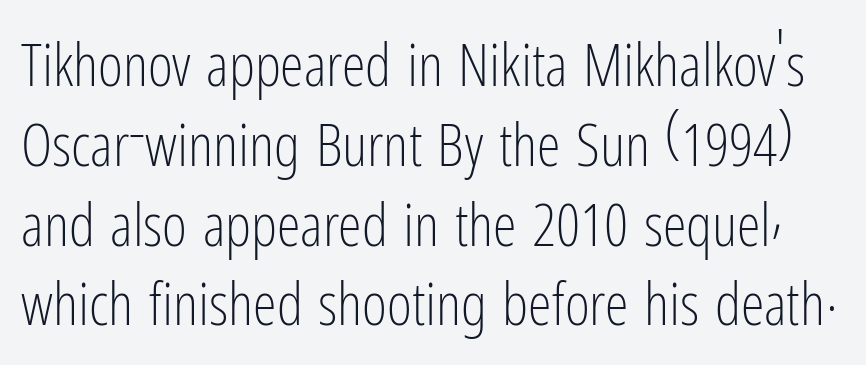
The image shows 60 px light, condensed sans-serif type, upright; set normal line spacing (1.33x), normal letter spacing, not underlined; low stroke contrast and a medium x-height.
